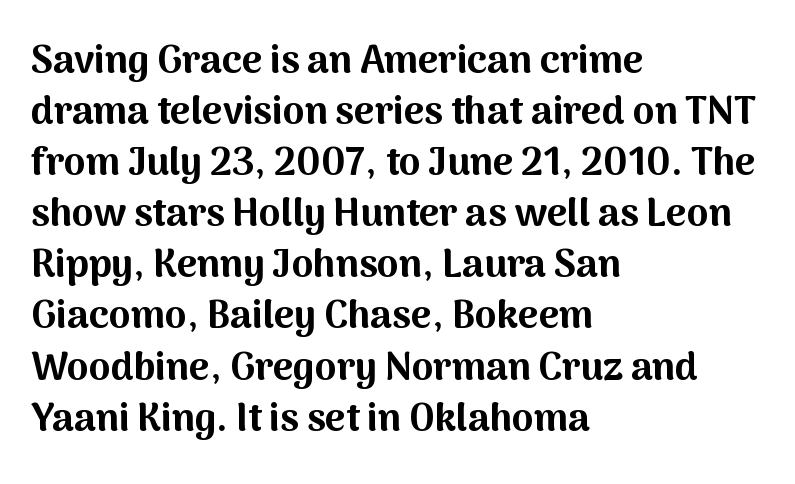
{"serif": "no", "italic": "no", "bold": "yes", "weight": "bold", "width": "normal", "stroke_contrast": "medium", "x_height": "medium", "monospaced": "no", "underline": "no", "align": "left", "line_spacing": "normal", "line_spacing_ratio": 1.31, "letter_spacing": "normal", "letter_spacing_em": 0.0, "glyph_px": 39}
